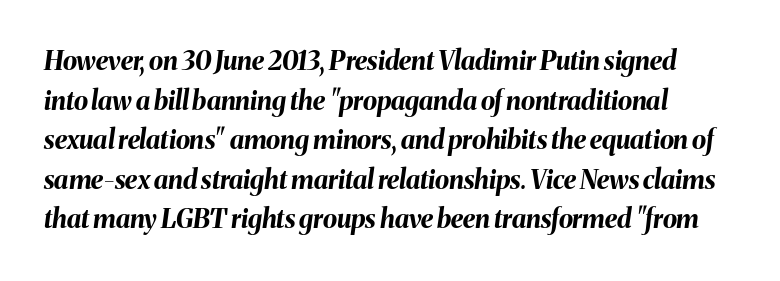
The image shows 26 px bold type, italic (leaning right); set normal line spacing (1.52x), normal letter spacing, not underlined.
